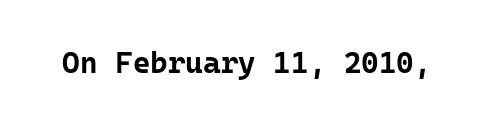
Q: Is the text bold? A: Yes.
Q: Is the text italic (slanted)? A: No, it is upright.
Q: Is the typeface a serif or a sans-serif typeface? A: Sans-serif.
Q: Is the text underlined? A: No.
Q: Is the spacing between letters normal or unusually wide? A: Normal.
Q: Width (condensed, normal, or wide)? A: Normal.
Q: Stroke contrast? A: Low.
Q: x-height? A: Medium.
Q: Monospaced? A: Yes.
